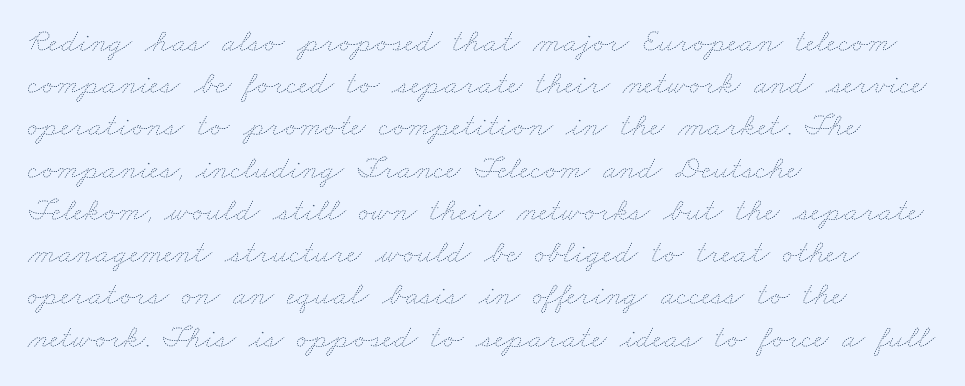
{"bold": "no", "weight": "thin", "width": "wide", "stroke_contrast": "low", "x_height": "small", "monospaced": "no", "underline": "no", "align": "left", "line_spacing": "normal", "line_spacing_ratio": 1.28, "letter_spacing": "normal", "letter_spacing_em": 0.0, "glyph_px": 33}
